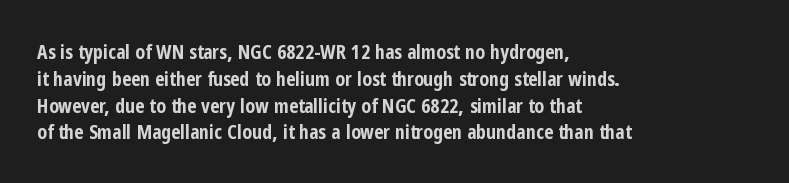
{"italic": "no", "bold": "yes", "underline": "no", "align": "left", "line_spacing": "normal", "line_spacing_ratio": 1.34, "letter_spacing": "normal", "letter_spacing_em": 0.0, "glyph_px": 20}
